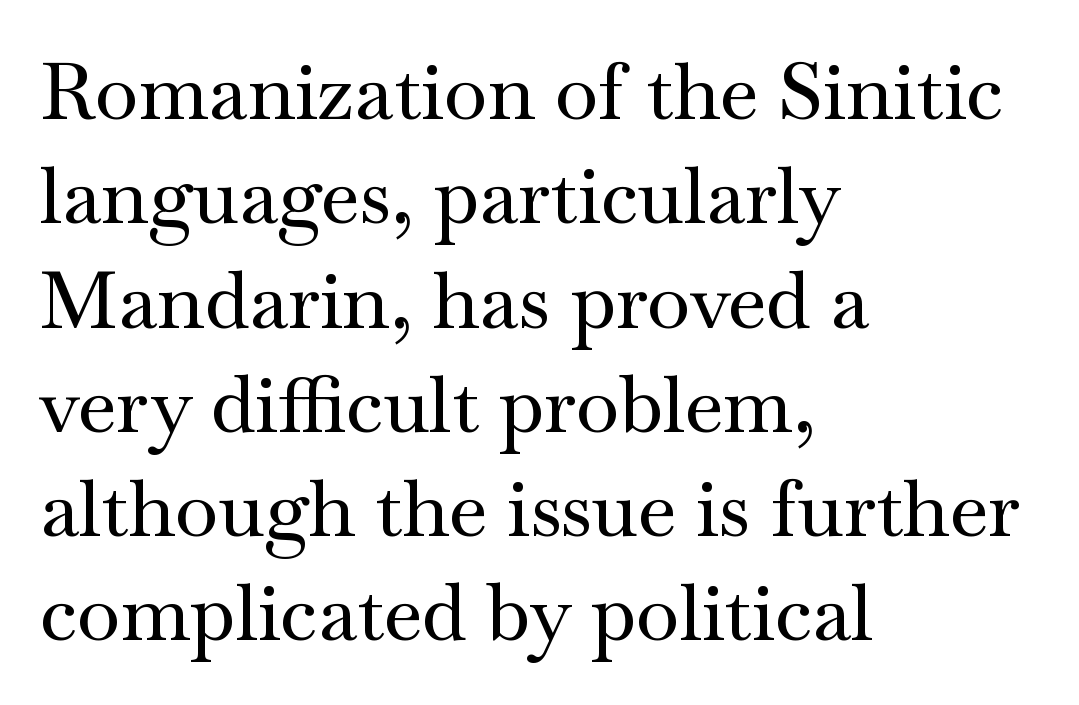
{"serif": "yes", "italic": "no", "width": "wide", "stroke_contrast": "medium", "x_height": "small", "monospaced": "no", "underline": "no", "align": "left", "line_spacing": "normal", "line_spacing_ratio": 1.32, "letter_spacing": "normal", "letter_spacing_em": 0.0, "glyph_px": 79}
